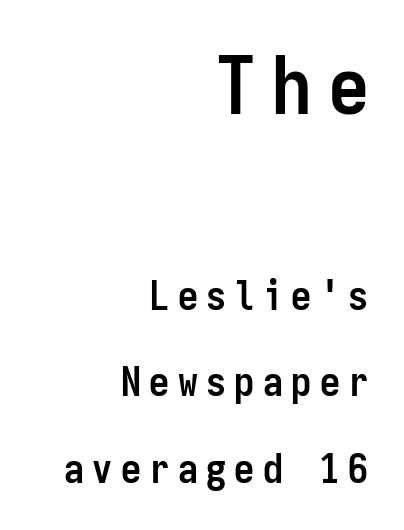
{"serif": "no", "italic": "no", "bold": "yes", "weight": "semibold", "width": "condensed", "stroke_contrast": "low", "x_height": "medium", "monospaced": "yes", "underline": "no", "align": "right", "line_spacing": "loose", "line_spacing_ratio": 2.16, "letter_spacing": "wide", "letter_spacing_em": 0.21, "larger_block": "first", "size_ratio": 1.98, "glyph_px": 79}
